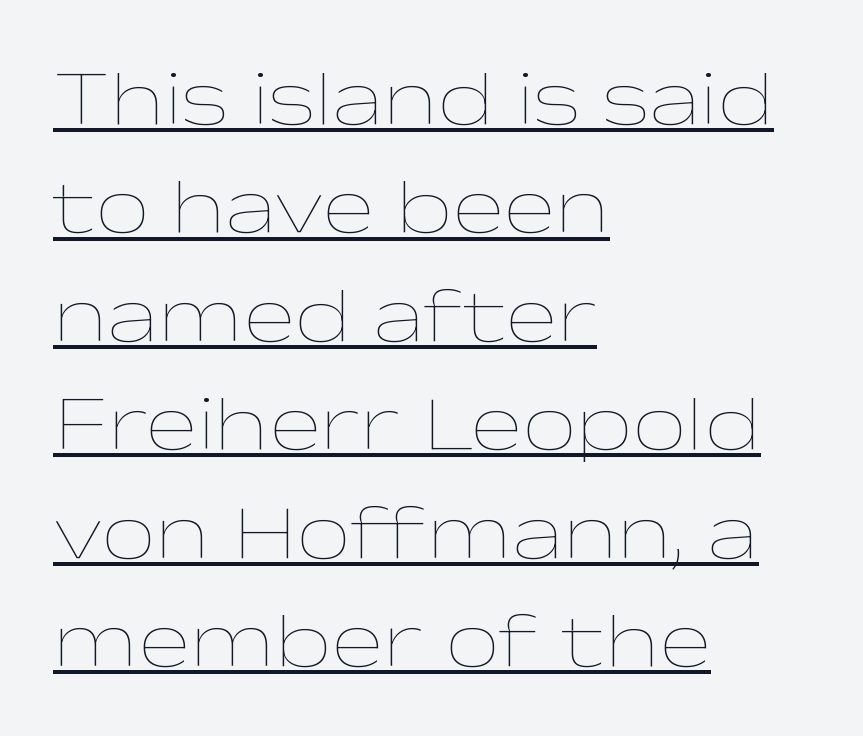
Decoration check: the copy is underlined. Default kerning and tracking; the words read as compact shapes. Is this a fixed-width face? No — the glyphs have proportional, varying widths. Line starts are locked; line ends wander.
